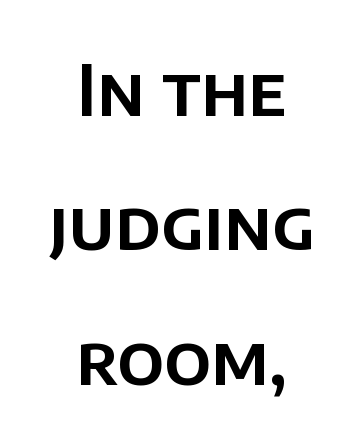
{"serif": "no", "italic": "no", "width": "normal", "stroke_contrast": "low", "x_height": "large", "monospaced": "no", "underline": "no", "align": "center", "line_spacing": "loose", "line_spacing_ratio": 1.92, "letter_spacing": "normal", "letter_spacing_em": 0.0, "glyph_px": 70}
